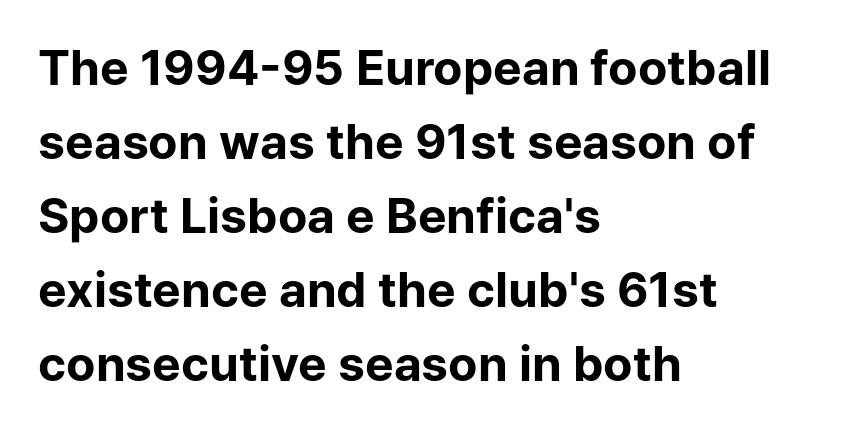
A clean baseline with only descenders dipping below it. Notice how descenders clear the ascenders below comfortably — that's standard leading. Typesetter's note: full bold, strokes at maximum text heaviness. Alignment: flush left.
